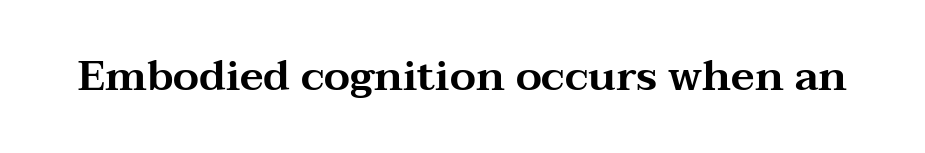
{"serif": "yes", "italic": "no", "width": "wide", "stroke_contrast": "medium", "x_height": "medium", "monospaced": "no", "underline": "no", "letter_spacing": "normal", "letter_spacing_em": 0.0, "glyph_px": 42}
